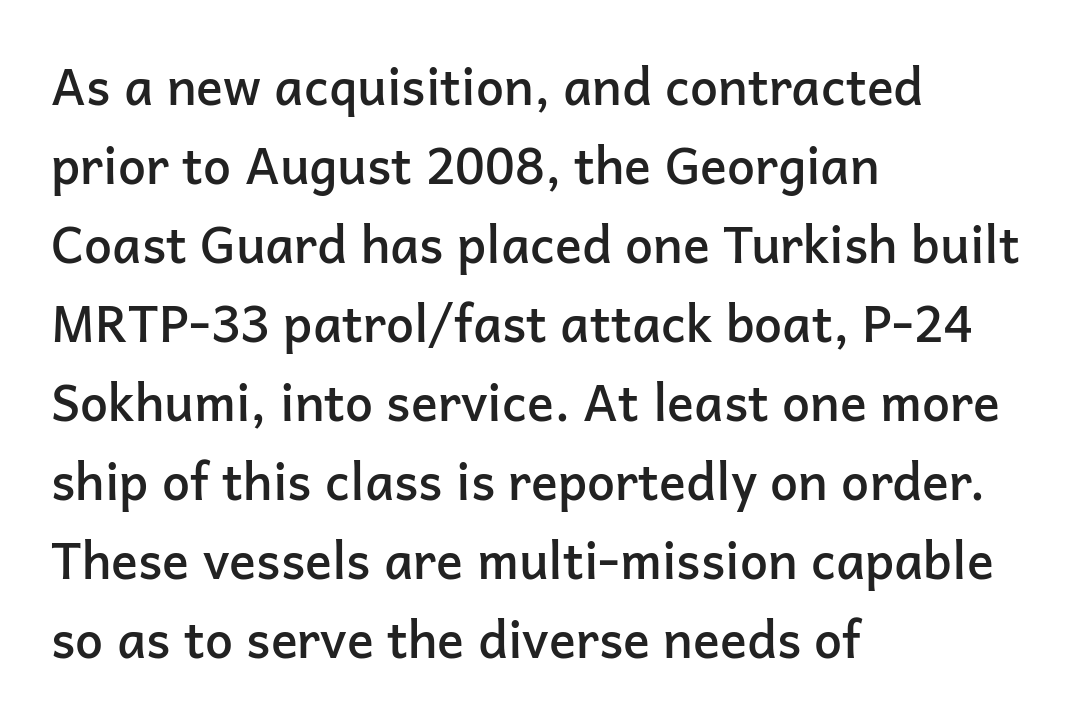
{"serif": "no", "italic": "no", "bold": "semi", "weight": "semibold", "width": "normal", "stroke_contrast": "low", "x_height": "medium", "monospaced": "no", "underline": "no", "align": "left", "line_spacing": "normal", "line_spacing_ratio": 1.58, "letter_spacing": "normal", "letter_spacing_em": 0.0, "glyph_px": 50}
